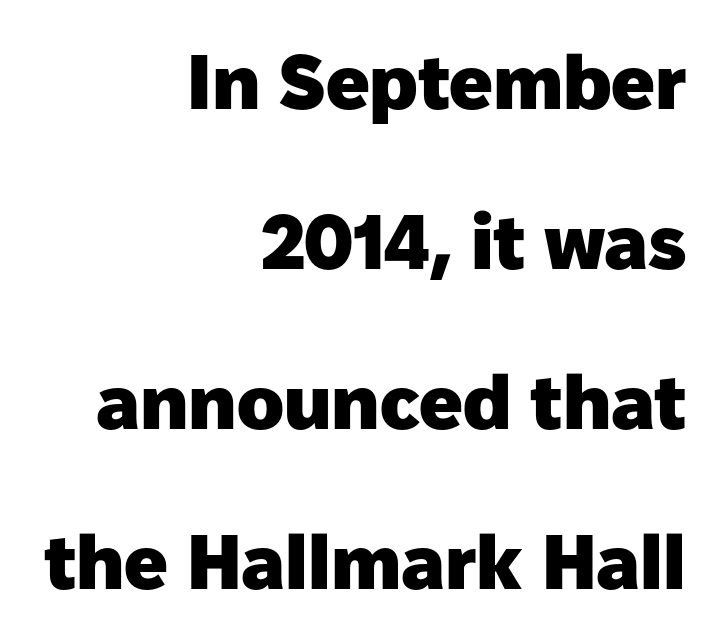
The image shows 77 px heavy sans-serif type, upright; set right-aligned, loose line spacing (2.08x), normal letter spacing, not underlined; low stroke contrast and a medium x-height.
